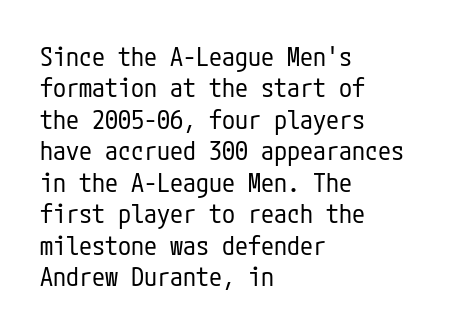
What stands out about the letter spacing? Nothing — it is the standard amount. The rendering anchors every line to the left-hand side. A light-to-regular cut is what we see here. Ordinary non-slanted type is in use.
